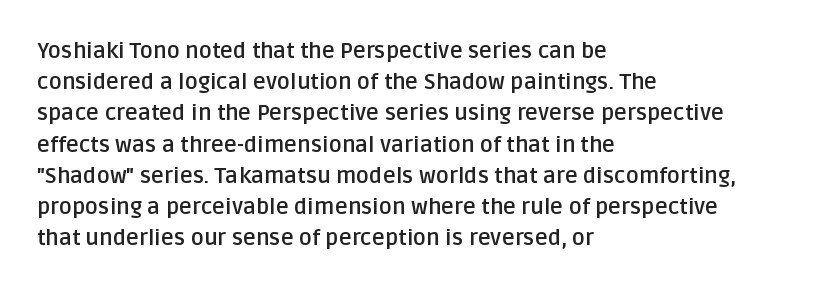
Q: Is the text bold? A: Yes.
Q: Is the text italic (slanted)? A: No, it is upright.
Q: Is the text underlined? A: No.
Q: How is the paragraph aligned? A: Left-aligned.
Q: Is the spacing between letters normal or unusually wide? A: Normal.
Q: Is the spacing between lines tight, normal or loose? A: Normal.
